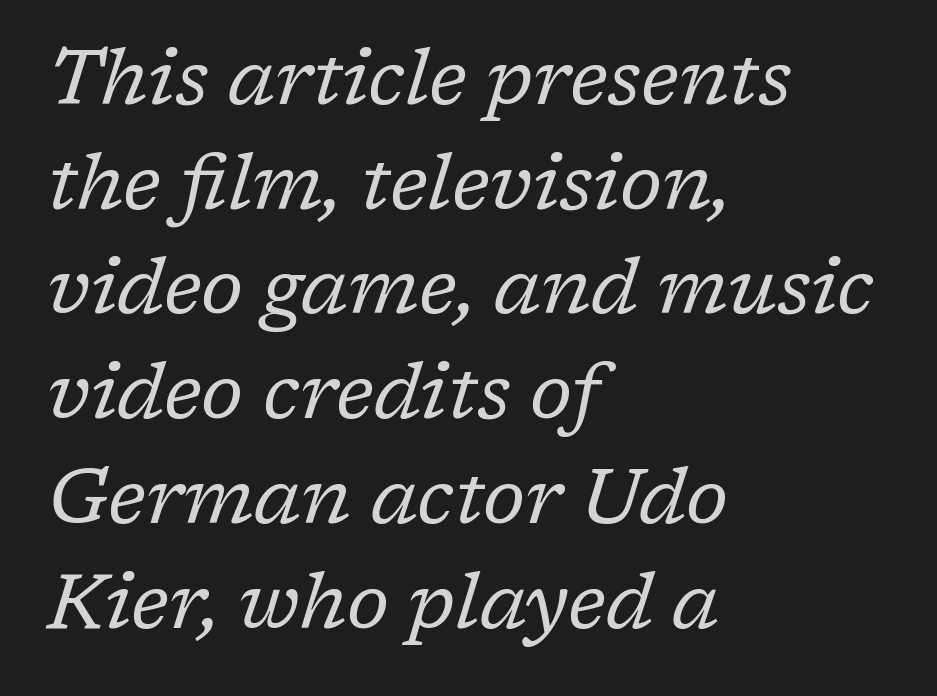
Q: Is the text bold? A: No.
Q: Is the text italic (slanted)? A: Yes, it leans right by about 17 degrees.
Q: Is the typeface a serif or a sans-serif typeface? A: Serif.
Q: Is the text underlined? A: No.
Q: How is the paragraph aligned? A: Left-aligned.
Q: Is the spacing between letters normal or unusually wide? A: Normal.
Q: Is the spacing between lines tight, normal or loose? A: Normal.
Q: Width (condensed, normal, or wide)? A: Normal.
Q: Stroke contrast? A: Low.
Q: x-height? A: Medium.
Q: Monospaced? A: No.
